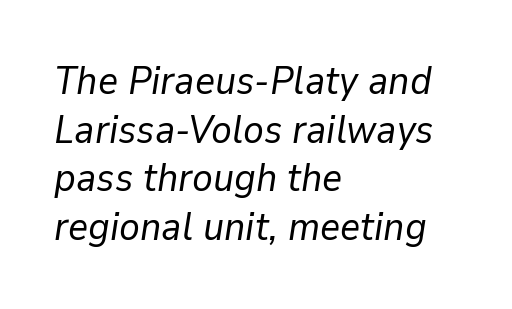
Q: Is the text bold? A: No.
Q: Is the text italic (slanted)? A: Yes, it leans right by about 9 degrees.
Q: Is the text underlined? A: No.
Q: How is the paragraph aligned? A: Left-aligned.
Q: Is the spacing between letters normal or unusually wide? A: Normal.
Q: Is the spacing between lines tight, normal or loose? A: Normal.
Q: Width (condensed, normal, or wide)? A: Normal.
Q: Stroke contrast? A: Low.
Q: x-height? A: Medium.
Q: Monospaced? A: No.
